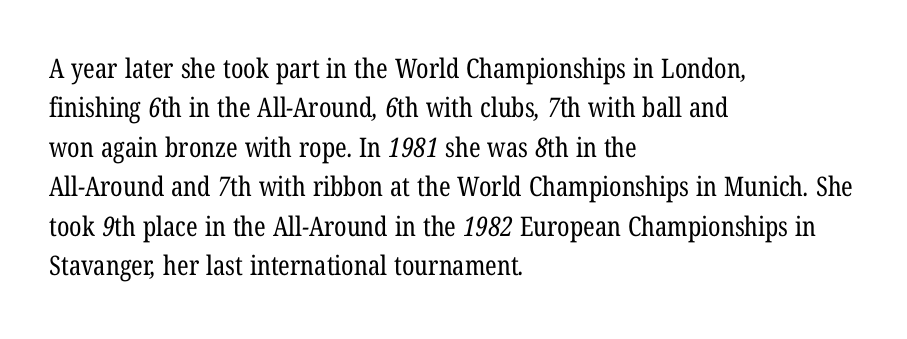
Honestly, there is no underline to notice here at all. Regarding leading, the lines here are spaced in the standard way. The gaps between neighbouring characters are ordinary and unremarkable. One-word summary of the alignment: left. The weight would be labelled regular, book, light, or lighter still.
